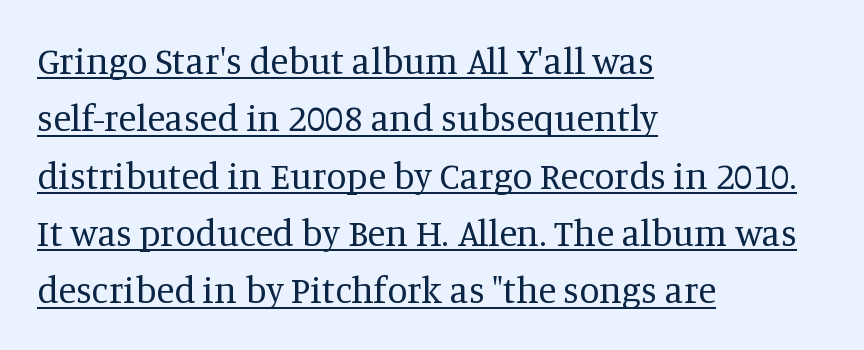
Q: Is the text bold? A: No.
Q: Is the text italic (slanted)? A: No, it is upright.
Q: Is the typeface a serif or a sans-serif typeface? A: Serif.
Q: Is the text underlined? A: Yes.
Q: How is the paragraph aligned? A: Left-aligned.
Q: Is the spacing between letters normal or unusually wide? A: Normal.
Q: Is the spacing between lines tight, normal or loose? A: Normal.
Q: Width (condensed, normal, or wide)? A: Normal.
Q: Stroke contrast? A: Medium.
Q: x-height? A: Large.
Q: Monospaced? A: No.
